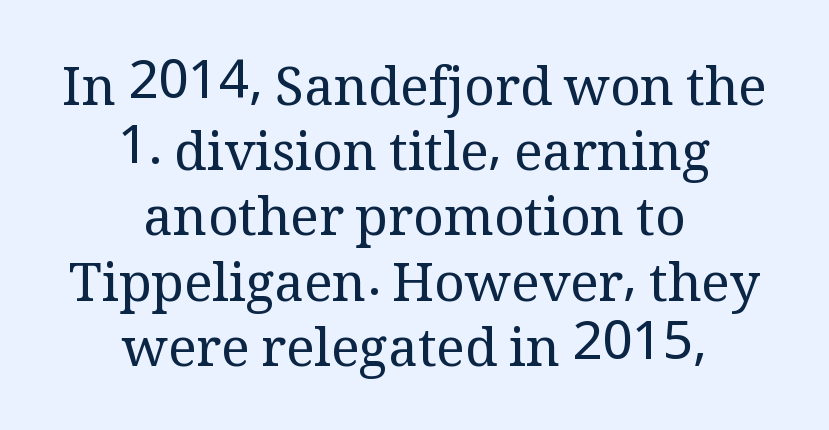
The image shows 53 px regular-weight serif type, upright; set centered, line spacing 1.23x, normal letter spacing, not underlined; medium stroke contrast and a medium x-height.
